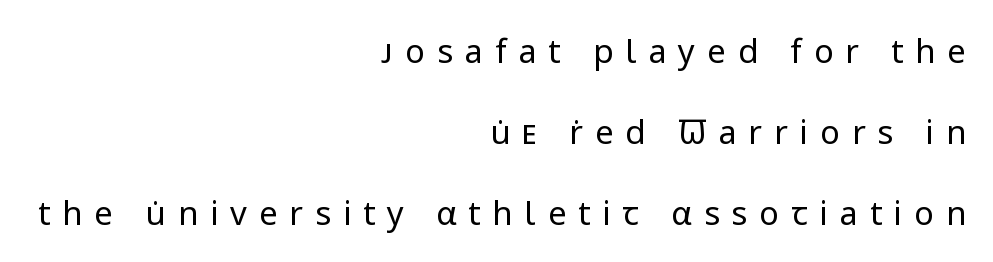
Q: Is the text bold? A: No.
Q: Is the text italic (slanted)? A: No, it is upright.
Q: Is the typeface a serif or a sans-serif typeface? A: Sans-serif.
Q: Is the text underlined? A: No.
Q: How is the paragraph aligned? A: Right-aligned.
Q: Is the spacing between letters normal or unusually wide? A: Unusually wide.
Q: Is the spacing between lines tight, normal or loose? A: Loose.
Q: Width (condensed, normal, or wide)? A: Normal.
Q: Stroke contrast? A: Low.
Q: x-height? A: Medium.
Q: Monospaced? A: No.
